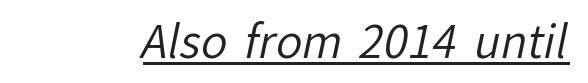
The image shows 44 px regular-weight sans-serif type; set normal letter spacing, underlined; low stroke contrast and a medium x-height.
